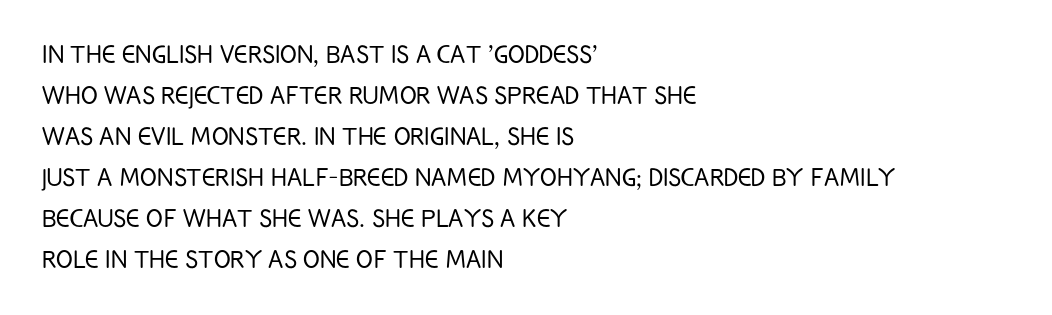
{"serif": "no", "italic": "no", "bold": "no", "weight": "light", "width": "condensed", "stroke_contrast": "low", "x_height": "large", "monospaced": "no", "underline": "no", "align": "left", "line_spacing": "normal", "line_spacing_ratio": 1.32, "letter_spacing": "normal", "letter_spacing_em": 0.0, "glyph_px": 31}
